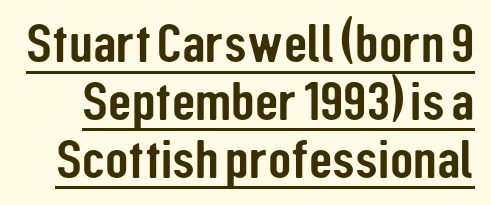
The typesetter has applied underlining to the passage shown. This rendering employs a face without finishing strokes, i.e., a sans-serif. Ascenders rise straight up at ninety degrees. Looks like regular typesetting: each glyph gets only the width it needs. Nothing unusual about the tracking: characters are spaced as the font intends.
